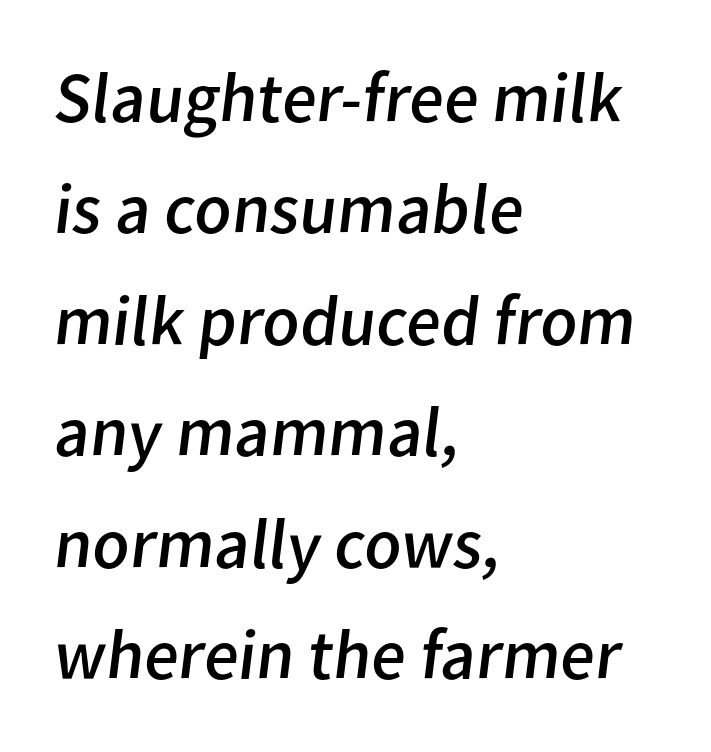
Each letter's strokes conclude bluntly, with no projecting serifs. Unbolded letterforms with no extra heft. Spacing verdict: proportional, widths tailored to each character. Glyph-to-glyph distance matches everyday printed text.
